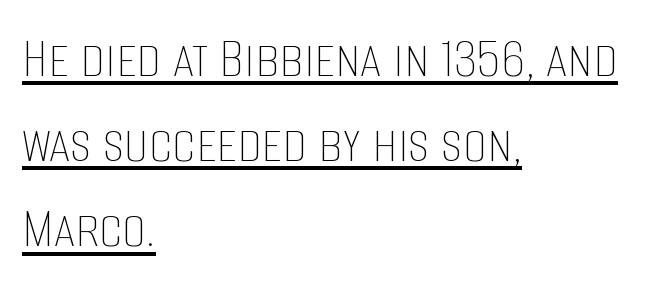
The image shows 60 px thin, condensed type, upright; set left-aligned, normal line spacing (1.42x), normal letter spacing, underlined; low stroke contrast and a large x-height.
